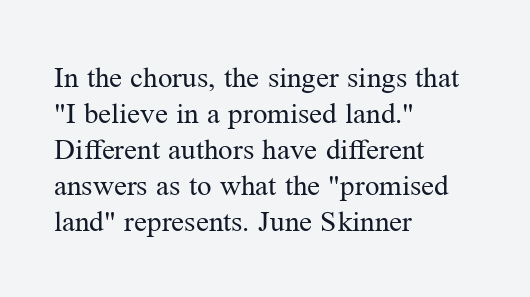
Looks like regular typesetting: each glyph gets only the width it needs. Glance below the letters and you will spot only blank space. Summary of weight: not heavy and not bold. Serif or sans? Serif — the stroke terminals have little feet.
